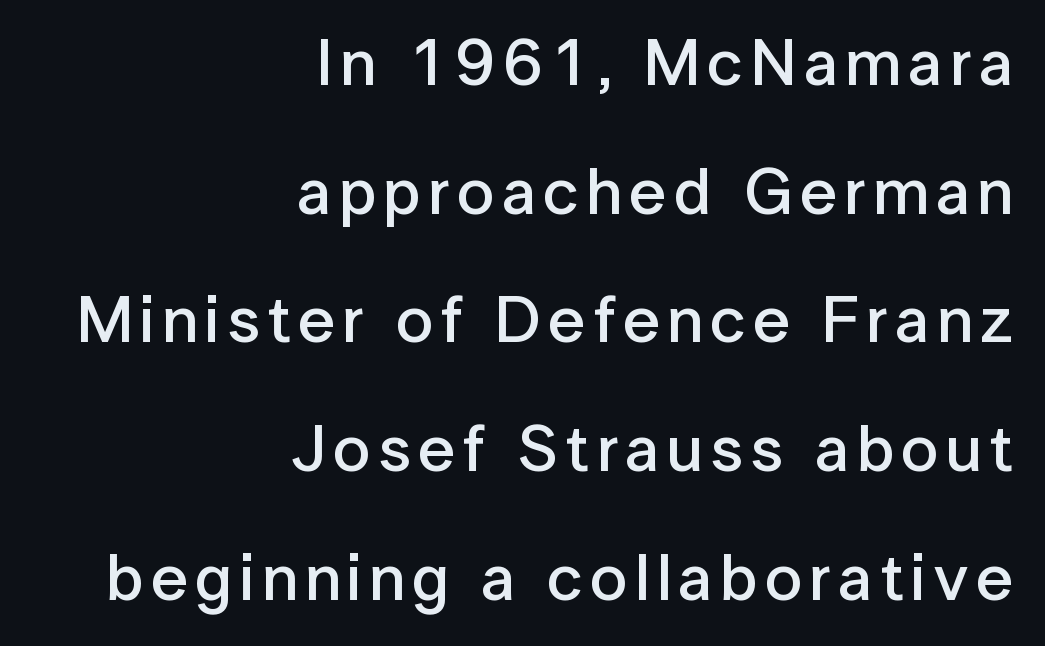
{"serif": "no", "italic": "no", "bold": "semi", "weight": "semibold", "width": "normal", "stroke_contrast": "low", "x_height": "medium", "monospaced": "no", "underline": "no", "align": "right", "line_spacing": "loose", "line_spacing_ratio": 1.95, "glyph_px": 66}
